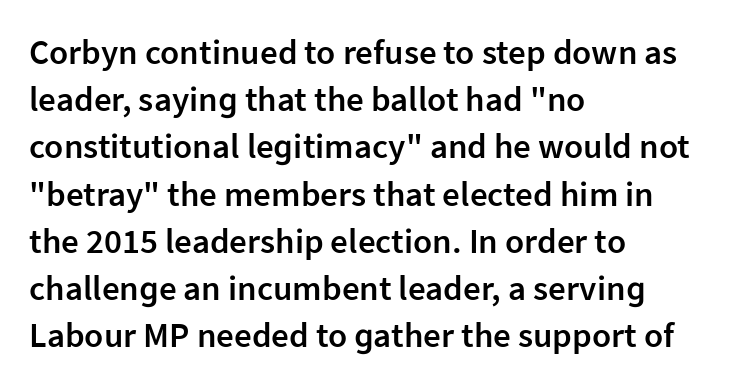
Q: Is the text bold? A: Semi-bold.
Q: Is the text italic (slanted)? A: No, it is upright.
Q: Is the typeface a serif or a sans-serif typeface? A: Sans-serif.
Q: Is the text underlined? A: No.
Q: How is the paragraph aligned? A: Left-aligned.
Q: Is the spacing between letters normal or unusually wide? A: Normal.
Q: Is the spacing between lines tight, normal or loose? A: Normal.
Q: Width (condensed, normal, or wide)? A: Normal.
Q: Stroke contrast? A: Low.
Q: x-height? A: Medium.
Q: Monospaced? A: No.
